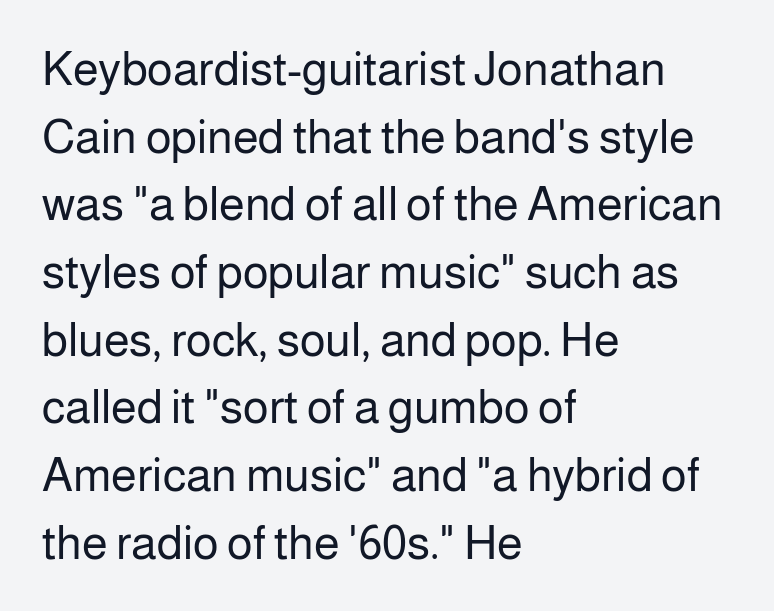
The image shows 47 px regular-weight sans-serif type, upright; set left-aligned, normal line spacing (1.44x), normal letter spacing, not underlined; low stroke contrast and a medium x-height.
